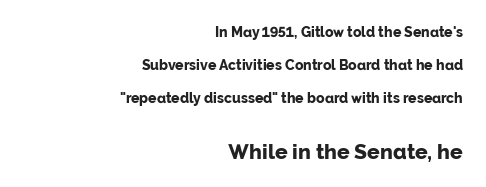
The image shows 21 px bold type, upright; set right-aligned, loose line spacing (2.36x), normal letter spacing, not underlined; the second (bottom) block is 1.5x larger.
